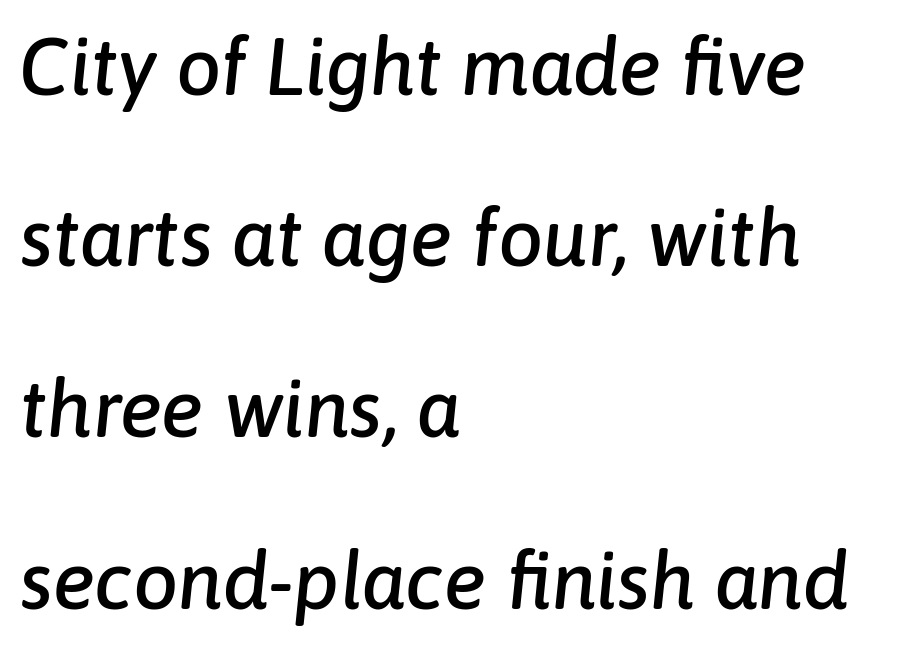
Quick note: interline space is abundant. Characters follow at the spacing the type designer built in. Casual observation: everything's shoved over to the left. The space directly below the letters is spotless. Character widths vary here, with narrow letters taking less room than wide ones.
